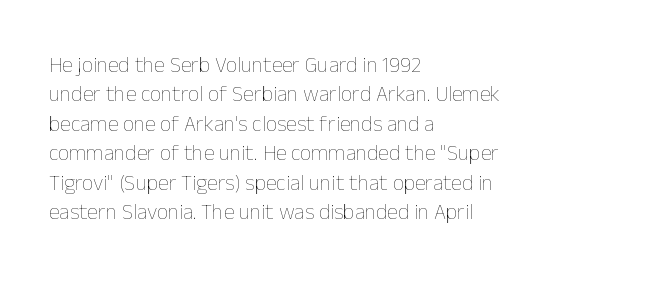
The image shows 22 px text type, upright; set left-aligned, normal line spacing (1.34x), normal letter spacing, not underlined.
